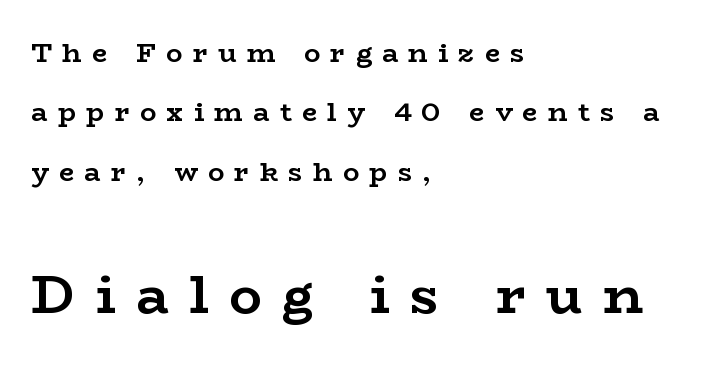
Q: Is the text bold? A: Yes.
Q: Is the text italic (slanted)? A: No, it is upright.
Q: Is the typeface a serif or a sans-serif typeface? A: Serif.
Q: Is the text underlined? A: No.
Q: How is the paragraph aligned? A: Left-aligned.
Q: Is the spacing between letters normal or unusually wide? A: Unusually wide.
Q: Is the spacing between lines tight, normal or loose? A: Loose.
Q: Which block of text is set in a larger size, the first (top) or the second (bottom)? A: The second (bottom) one.
Q: Width (condensed, normal, or wide)? A: Wide.
Q: Stroke contrast? A: Low.
Q: x-height? A: Medium.
Q: Monospaced? A: No.
